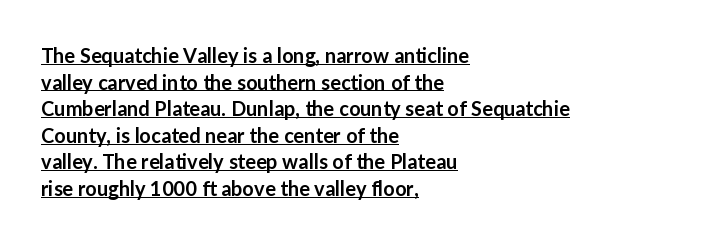
{"italic": "no", "bold": "semi", "underline": "yes", "align": "left", "line_spacing": "normal", "line_spacing_ratio": 1.33, "letter_spacing": "normal", "letter_spacing_em": 0.0, "glyph_px": 20}
